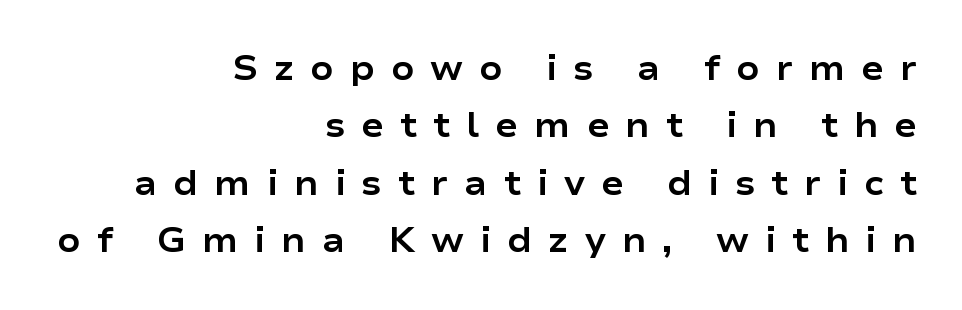
{"serif": "no", "italic": "no", "bold": "yes", "weight": "bold", "width": "wide", "stroke_contrast": "low", "x_height": "medium", "monospaced": "no", "underline": "no", "align": "right", "line_spacing": "normal", "line_spacing_ratio": 1.69, "letter_spacing": "wide", "letter_spacing_em": 0.47, "glyph_px": 34}
